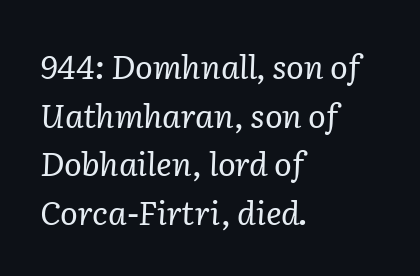
The image shows 33 px regular-weight serif type, italic (leaning right); set left-aligned, normal line spacing (1.47x), normal letter spacing, not underlined; low stroke contrast and a medium x-height.
